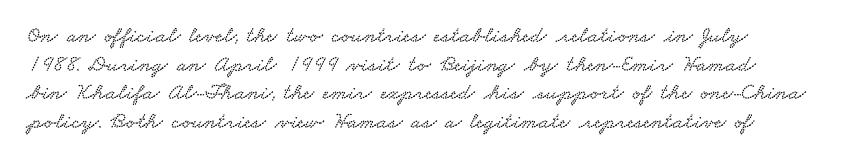
Teacher's note: observe the even left margin — that is flush-left alignment. Students, observe: this is what conventionally led text looks like. A clean baseline with only descenders dipping below it. Each word holds together tightly as a unit, with standard inter-letter gaps.
